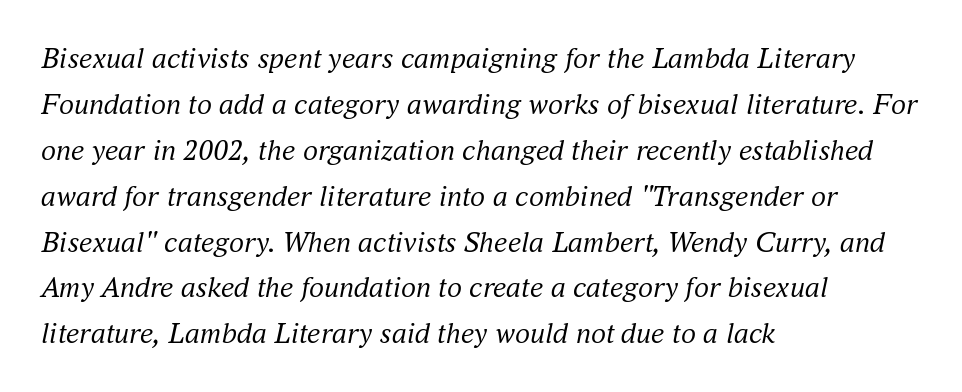
This sample uses an oblique cut, with every glyph tilted off the vertical. Baseline-to-baseline distance is the conventional proportion of letter height. Old-style or modern, the face here clearly has serifs. Vertical stems look standard width or narrower in stroke. Plain, unruled lines of type. Note the varied advance widths — an 'i' is clearly narrower than an 'm'.
